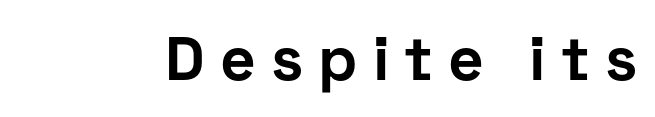
Serif or sans? Sans — the stroke terminals are bare. Inter-character spacing is expanded well beyond the font's built-in metrics. The axis of the letterforms is exactly vertical. The face used here is proportionally spaced, like ordinary book or web type. The area under the type is left untouched.
